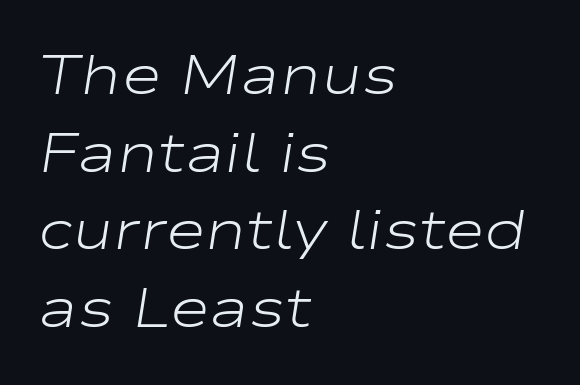
{"italic": "yes", "lean": "right", "slant_degrees": 9, "bold": "no", "weight": "light", "width": "wide", "stroke_contrast": "low", "x_height": "medium", "monospaced": "no", "underline": "no", "align": "left", "line_spacing": "normal", "line_spacing_ratio": 1.41, "letter_spacing": "normal", "letter_spacing_em": 0.0, "glyph_px": 55}
